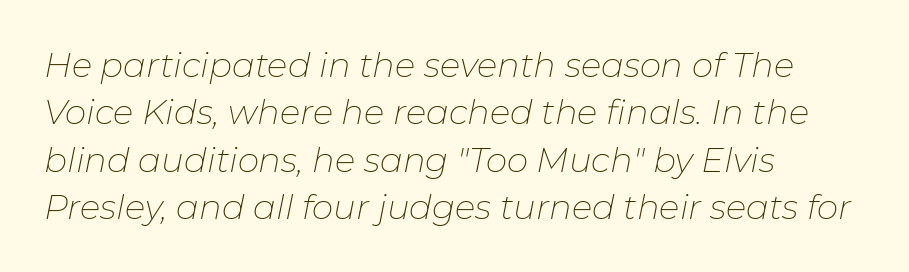
The image shows 34 px thin type, italic (leaning right); set left-aligned, normal line spacing (1.39x), normal letter spacing, not underlined; low stroke contrast and a medium x-height.
